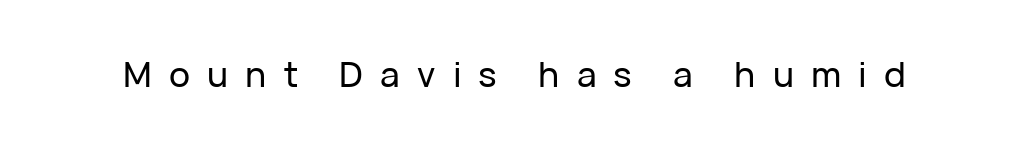
The image shows 35 px sans-serif type, upright; set unusually wide letter spacing (+0.49 em), not underlined; low stroke contrast and a medium x-height.
